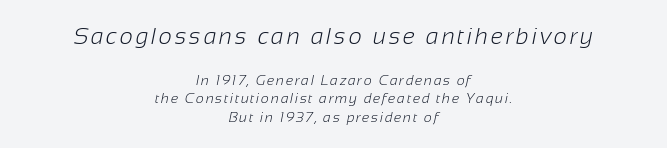
{"bold": "no", "underline": "no", "align": "center", "line_spacing": "normal", "line_spacing_ratio": 1.32, "larger_block": "first", "size_ratio": 1.64, "glyph_px": 23}
